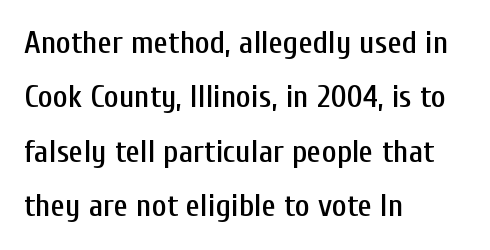
Vertical spacing — default. Is the letter spacing exaggerated? No — it looks like the ordinary default. Descenders are the only things crossing below the line. Is there any slant? The stems are plumb. The paragraph has a hard left edge and a soft right edge.
